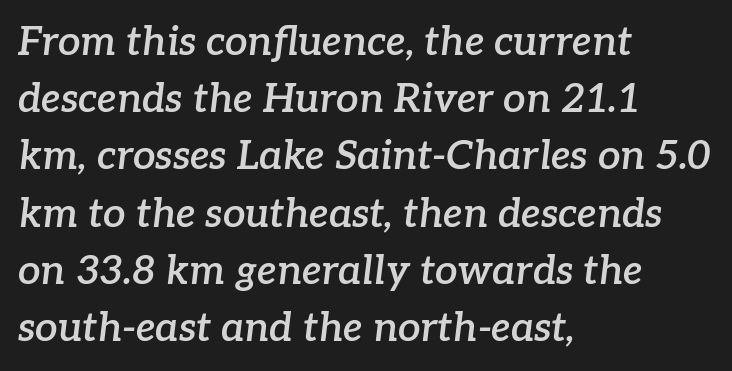
The image shows 40 px semibold serif type, italic (leaning right); set left-aligned, normal line spacing (1.43x), normal letter spacing, not underlined; low stroke contrast and a medium x-height.
